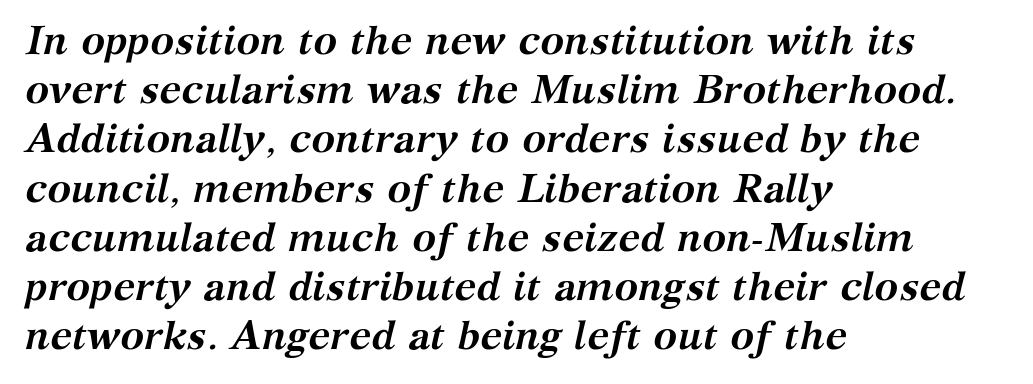
The image shows 40 px semibold serif type, italic (leaning right); set left-aligned, line spacing 1.23x, normal letter spacing, not underlined; medium stroke contrast and a medium x-height.
